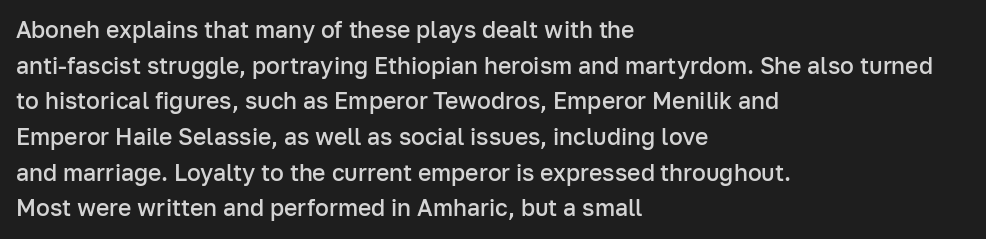
Q: Is the text bold? A: Semi-bold.
Q: Is the text italic (slanted)? A: No, it is upright.
Q: Is the text underlined? A: No.
Q: How is the paragraph aligned? A: Left-aligned.
Q: Is the spacing between letters normal or unusually wide? A: Normal.
Q: Is the spacing between lines tight, normal or loose? A: Normal.
